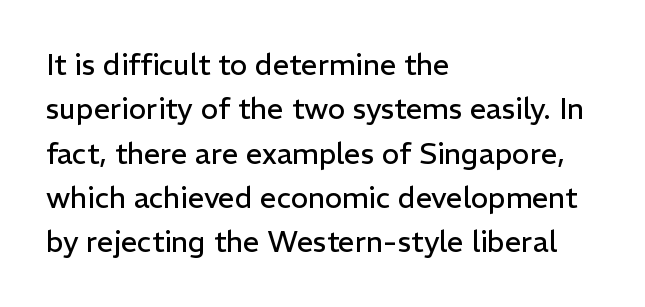
Q: Is the text bold? A: No.
Q: Is the text italic (slanted)? A: No, it is upright.
Q: Is the typeface a serif or a sans-serif typeface? A: Sans-serif.
Q: Is the text underlined? A: No.
Q: How is the paragraph aligned? A: Left-aligned.
Q: Is the spacing between letters normal or unusually wide? A: Normal.
Q: Is the spacing between lines tight, normal or loose? A: Normal.
Q: Width (condensed, normal, or wide)? A: Normal.
Q: Stroke contrast? A: Low.
Q: x-height? A: Medium.
Q: Monospaced? A: No.
